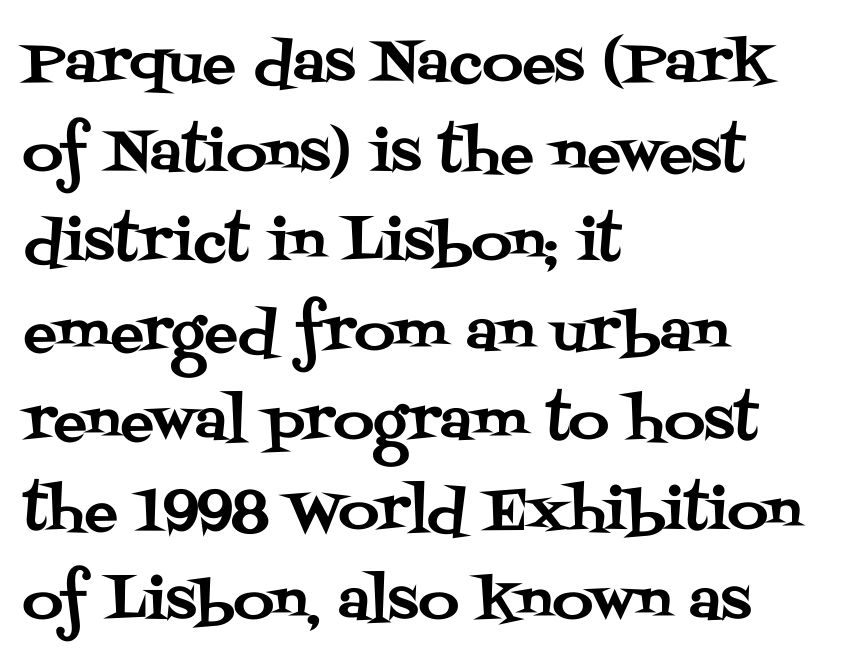
Q: Is the text italic (slanted)? A: No, it is upright.
Q: Is the typeface a serif or a sans-serif typeface? A: Serif.
Q: Is the text underlined? A: No.
Q: How is the paragraph aligned? A: Left-aligned.
Q: Is the spacing between letters normal or unusually wide? A: Normal.
Q: Is the spacing between lines tight, normal or loose? A: Normal.
Q: Width (condensed, normal, or wide)? A: Normal.
Q: Stroke contrast? A: Medium.
Q: x-height? A: Large.
Q: Monospaced? A: No.
